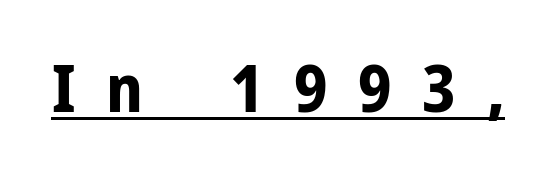
The image shows 66 px bold sans-serif type, upright; set unusually wide letter spacing (+0.46 em), underlined; low stroke contrast and a medium x-height.
